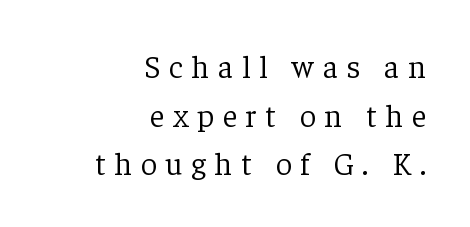
The image shows 32 px light serif type, upright; set right-aligned, normal line spacing (1.52x), unusually wide letter spacing (+0.27 em), not underlined; low stroke contrast and a medium x-height.
